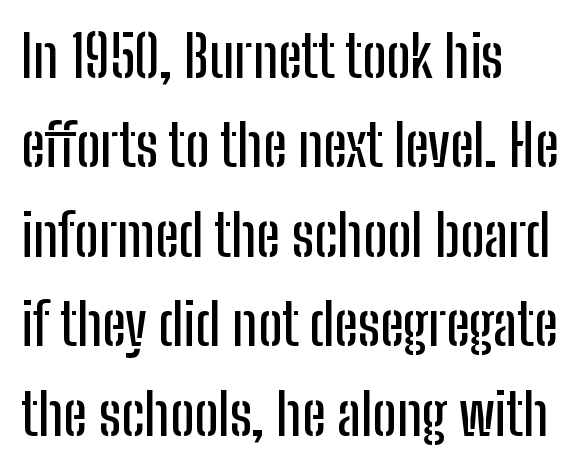
The image shows 57 px condensed sans-serif type, upright; set left-aligned, normal line spacing (1.57x), normal letter spacing, not underlined; low stroke contrast and a medium x-height.
